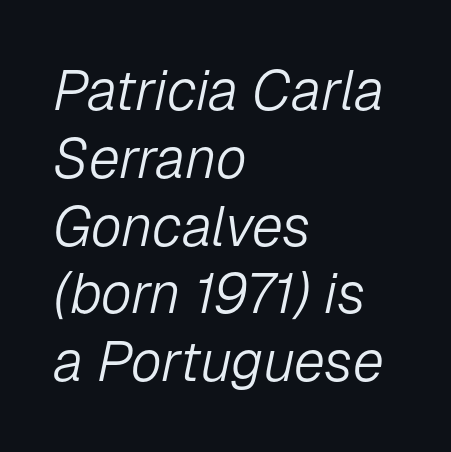
The image shows 56 px light type, italic (leaning right); set left-aligned, line spacing 1.21x, normal letter spacing, not underlined; low stroke contrast and a medium x-height.
